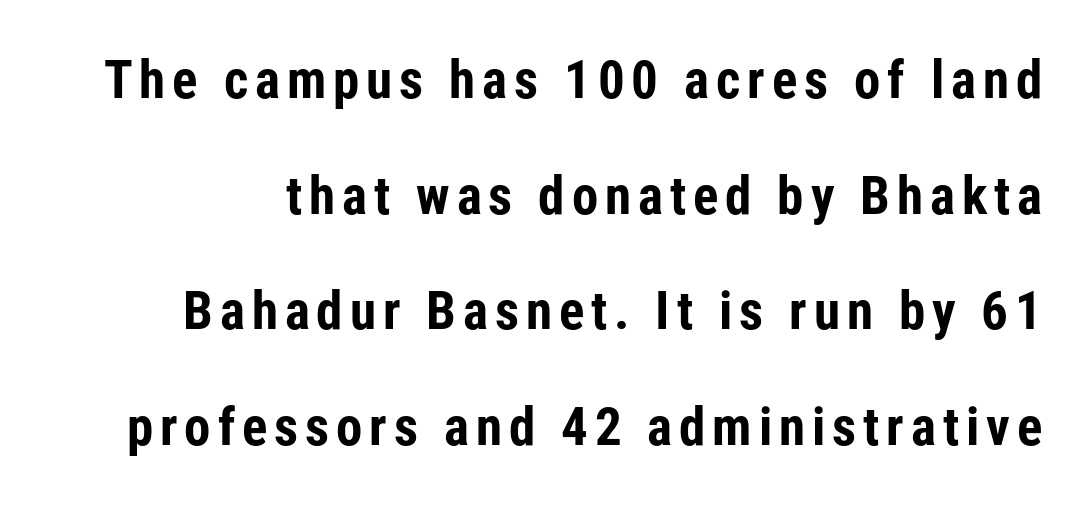
Q: Is the text bold? A: Yes.
Q: Is the text italic (slanted)? A: No, it is upright.
Q: Is the typeface a serif or a sans-serif typeface? A: Sans-serif.
Q: Is the text underlined? A: No.
Q: Is the spacing between lines tight, normal or loose? A: Loose.
Q: Width (condensed, normal, or wide)? A: Condensed.
Q: Stroke contrast? A: Low.
Q: x-height? A: Medium.
Q: Monospaced? A: No.
